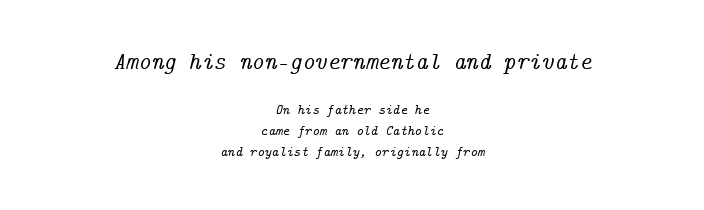
{"italic": "yes", "lean": "right", "slant_degrees": 14, "underline": "no", "align": "center", "line_spacing": "normal", "line_spacing_ratio": 1.47, "letter_spacing": "normal", "letter_spacing_em": 0.0, "larger_block": "first", "size_ratio": 1.71, "glyph_px": 24}
